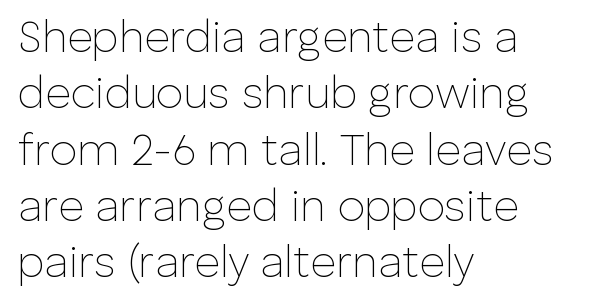
The image shows 44 px thin sans-serif type, upright; set left-aligned, normal line spacing (1.28x), normal letter spacing, not underlined; low stroke contrast and a medium x-height.
